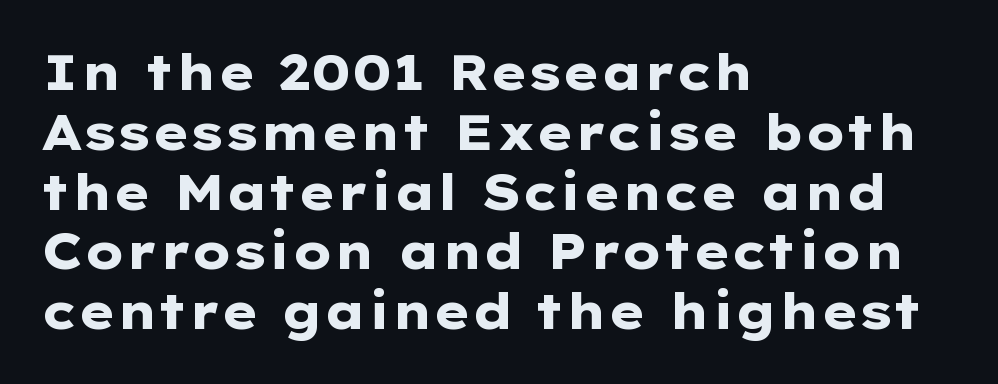
{"serif": "no", "italic": "no", "bold": "yes", "weight": "heavy", "width": "wide", "stroke_contrast": "low", "x_height": "medium", "monospaced": "no", "underline": "no", "align": "left", "line_spacing_ratio": 1.22, "letter_spacing": "normal", "letter_spacing_em": 0.0, "glyph_px": 49}
